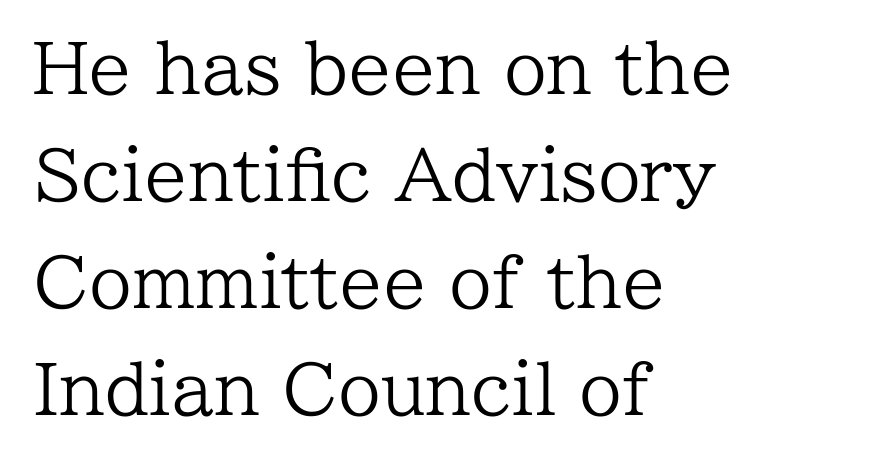
The image shows 69 px regular-weight serif type, upright; set left-aligned, normal line spacing (1.55x), normal letter spacing, not underlined; low stroke contrast and a medium x-height.
